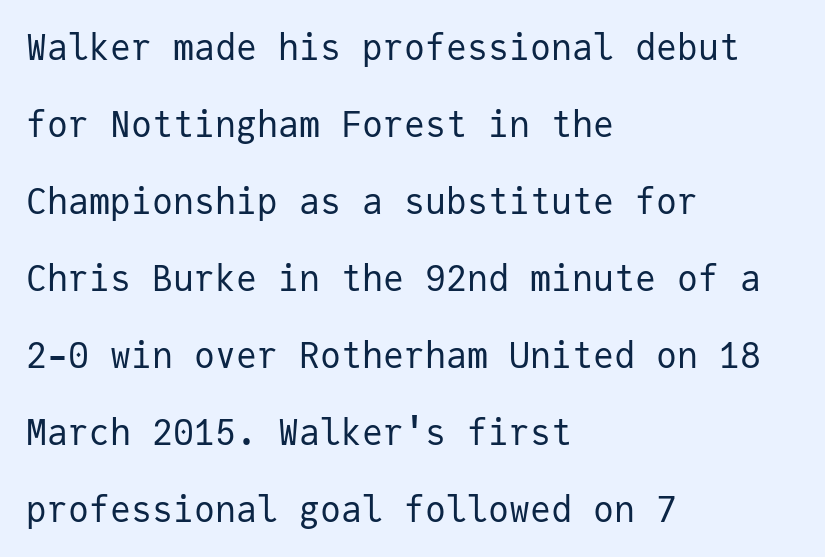
The image shows 35 px regular-weight sans-serif type, upright, monospaced; set left-aligned, loose line spacing (2.2x), normal letter spacing, not underlined; low stroke contrast and a medium x-height.
